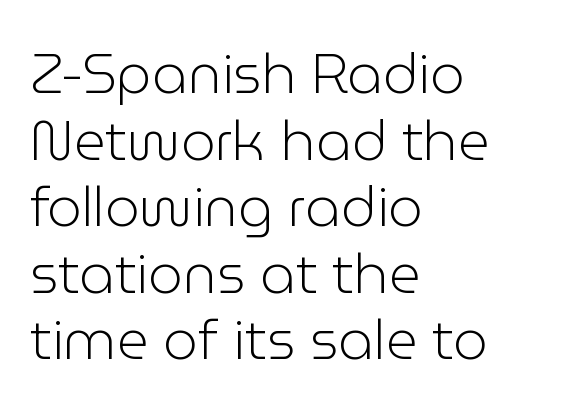
The image shows 55 px light sans-serif type, upright; set left-aligned, line spacing 1.21x, normal letter spacing, not underlined; low stroke contrast and a medium x-height.
